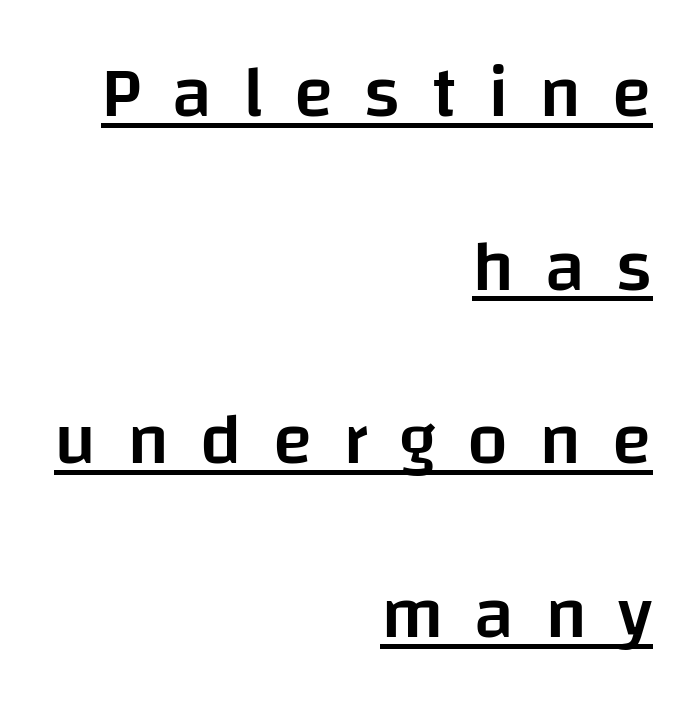
The image shows 73 px semibold sans-serif type, upright; set right-aligned, loose line spacing (2.38x), unusually wide letter spacing (+0.42 em), underlined; low stroke contrast and a large x-height.
